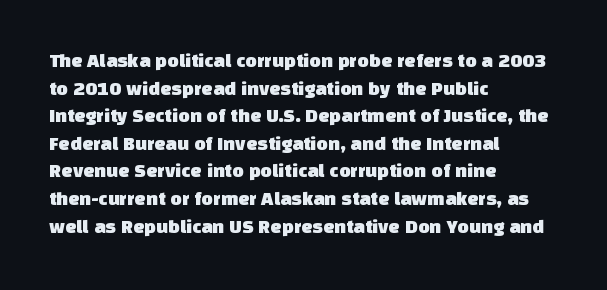
Q: Is the text underlined? A: No.
Q: How is the paragraph aligned? A: Left-aligned.
Q: Is the spacing between letters normal or unusually wide? A: Normal.
Q: Is the spacing between lines tight, normal or loose? A: Normal.
